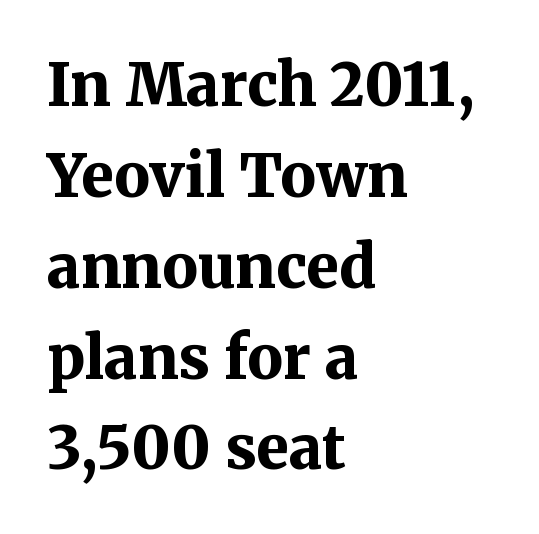
The image shows 59 px bold serif type, upright; set left-aligned, normal line spacing (1.54x), normal letter spacing, not underlined; medium stroke contrast and a medium x-height.
